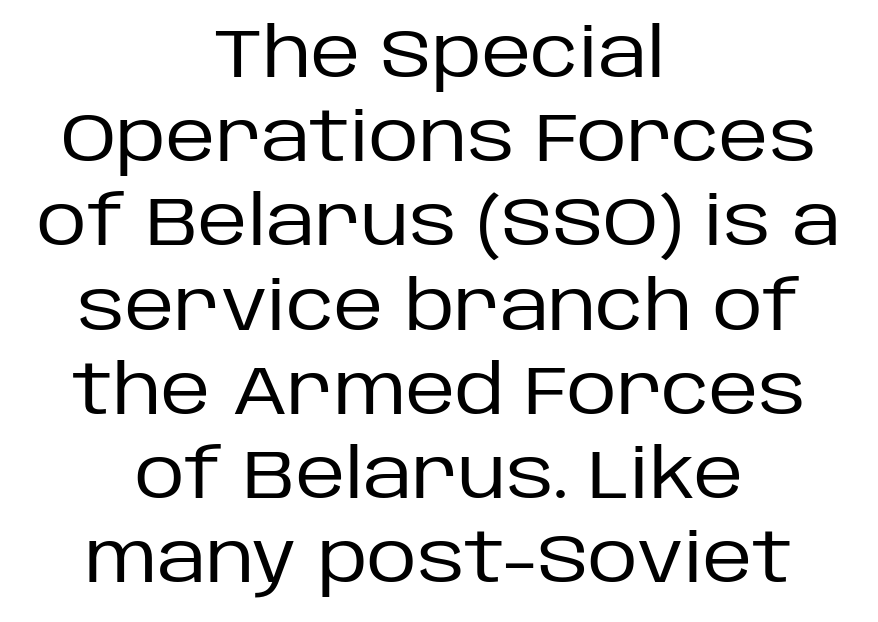
{"serif": "no", "italic": "no", "bold": "no", "weight": "regular", "width": "normal", "stroke_contrast": "low", "x_height": "large", "monospaced": "no", "underline": "no", "align": "center", "line_spacing_ratio": 1.22, "letter_spacing": "normal", "letter_spacing_em": 0.0, "glyph_px": 69}
